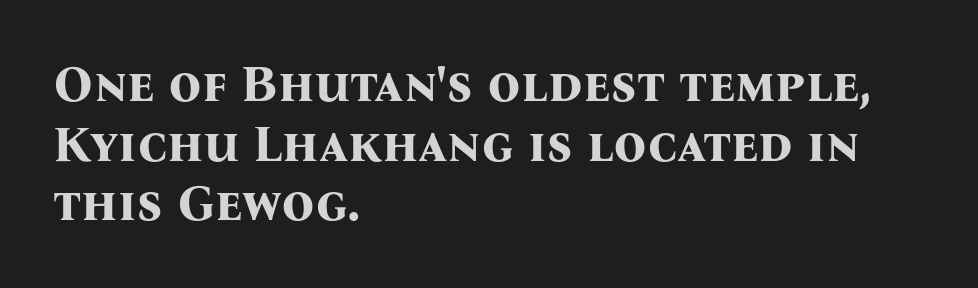
{"serif": "yes", "italic": "no", "bold": "yes", "weight": "bold", "width": "normal", "stroke_contrast": "medium", "x_height": "medium", "monospaced": "no", "underline": "no", "align": "left", "line_spacing_ratio": 1.17, "letter_spacing": "normal", "letter_spacing_em": 0.0, "glyph_px": 51}
